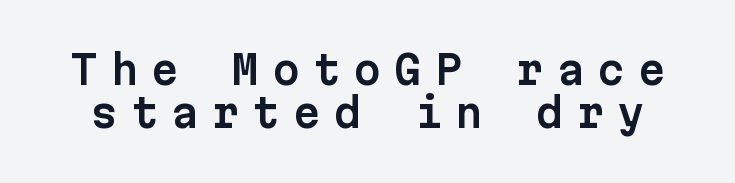
Q: Is the text italic (slanted)? A: No, it is upright.
Q: Is the typeface a serif or a sans-serif typeface? A: Sans-serif.
Q: Is the text underlined? A: No.
Q: Is the spacing between letters normal or unusually wide? A: Unusually wide.
Q: Is the spacing between lines tight, normal or loose? A: Tight.
Q: Width (condensed, normal, or wide)? A: Normal.
Q: Stroke contrast? A: Low.
Q: x-height? A: Medium.
Q: Monospaced? A: Yes.
